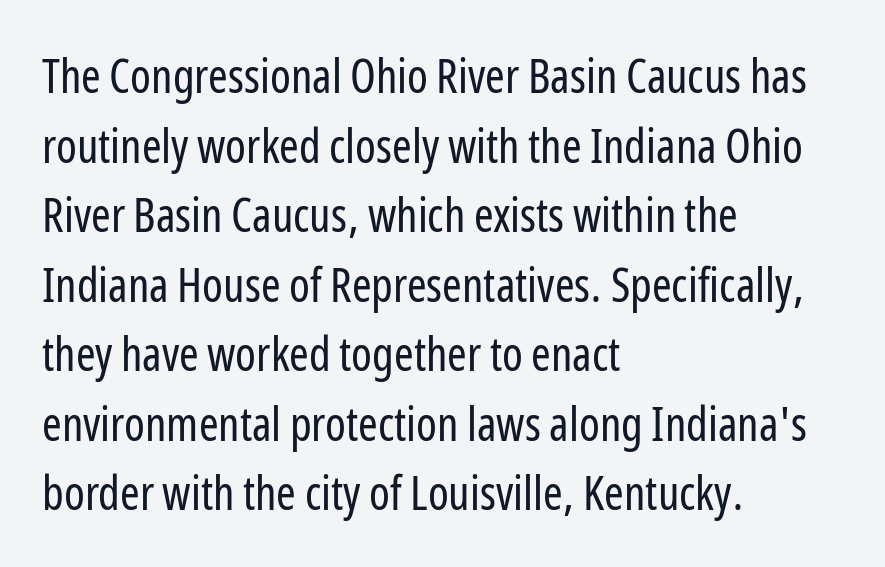
{"serif": "no", "italic": "no", "bold": "no", "weight": "regular", "width": "condensed", "stroke_contrast": "low", "x_height": "medium", "monospaced": "no", "underline": "no", "align": "left", "line_spacing": "normal", "line_spacing_ratio": 1.48, "letter_spacing": "normal", "letter_spacing_em": 0.0, "glyph_px": 47}
